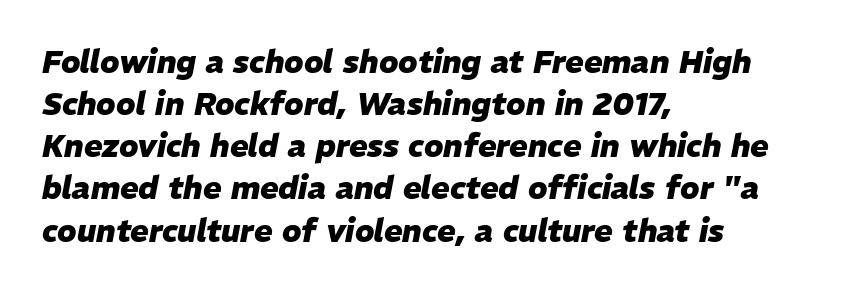
{"italic": "yes", "lean": "right", "slant_degrees": 11, "bold": "yes", "weight": "heavy", "width": "normal", "stroke_contrast": "low", "x_height": "medium", "monospaced": "no", "underline": "no", "align": "left", "line_spacing": "normal", "line_spacing_ratio": 1.36, "letter_spacing": "normal", "letter_spacing_em": 0.0, "glyph_px": 31}
